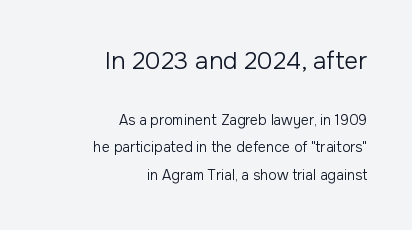
The image shows 24 px text type, upright; set right-aligned, loose line spacing (1.95x), normal letter spacing, not underlined; the first (top) block is 1.71x larger.
